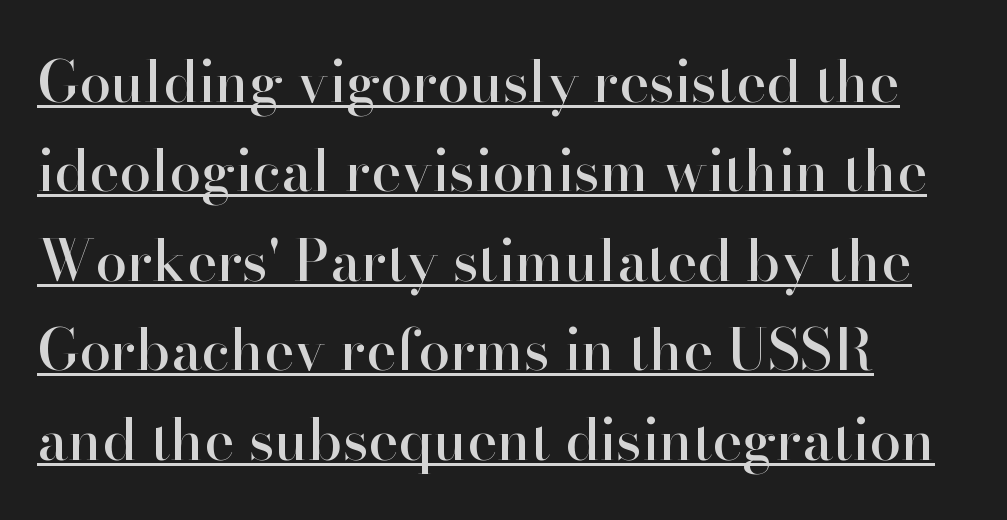
Glance below the letters and you will spot a drawn line. The horizontal fit of the characters is conventional and even. A typesetter would call this proportional, since set widths differ per character. A serif font was chosen for this passage. A classic flush-left, rag-right setting is used for this passage. This is the regular roman posture of the typeface.
